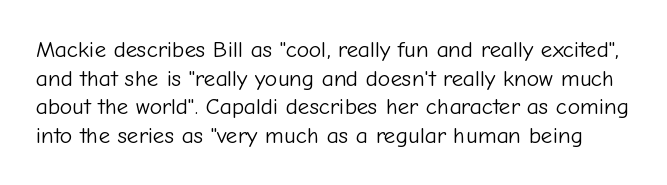
The image shows 23 px text type, upright; set line spacing 1.24x, normal letter spacing, not underlined.
